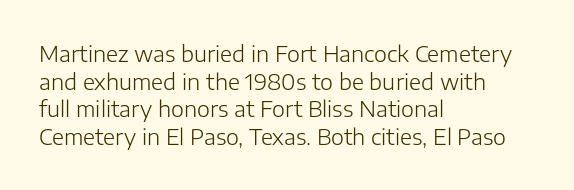
{"italic": "no", "bold": "no", "underline": "no", "align": "left", "line_spacing": "normal", "line_spacing_ratio": 1.26, "letter_spacing": "normal", "letter_spacing_em": 0.0, "glyph_px": 22}
